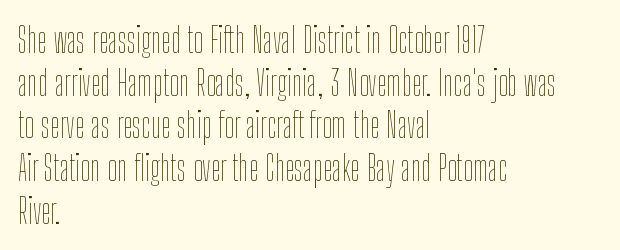
{"italic": "no", "bold": "no", "weight": "thin", "width": "condensed", "stroke_contrast": "low", "x_height": "medium", "monospaced": "no", "underline": "no", "align": "left", "line_spacing_ratio": 1.22, "letter_spacing": "normal", "letter_spacing_em": 0.0, "glyph_px": 35}
